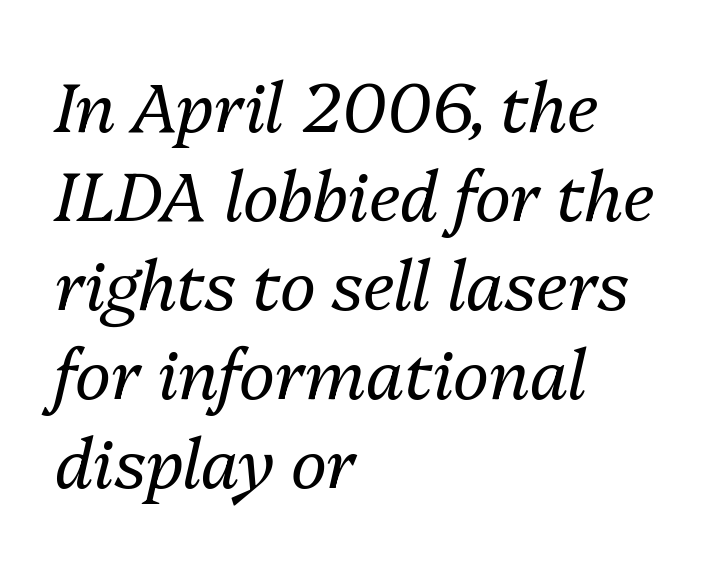
Q: Is the text bold? A: No.
Q: Is the text italic (slanted)? A: Yes, it leans right by about 13 degrees.
Q: Is the text underlined? A: No.
Q: How is the paragraph aligned? A: Left-aligned.
Q: Is the spacing between letters normal or unusually wide? A: Normal.
Q: Is the spacing between lines tight, normal or loose? A: Normal.
Q: Width (condensed, normal, or wide)? A: Normal.
Q: Stroke contrast? A: Medium.
Q: x-height? A: Medium.
Q: Monospaced? A: No.
